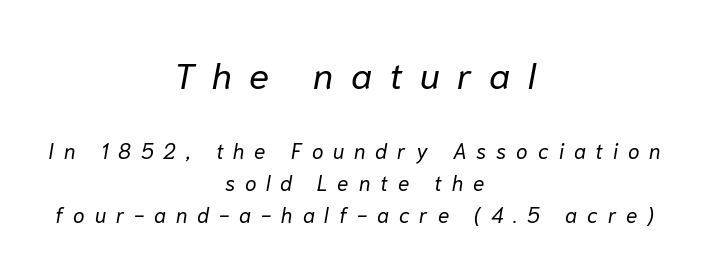
Notice how descenders clear the ascenders below comfortably — that's standard leading. The rendering applies a slant to the glyphs. The letters are spread apart with noticeably loose tracking. If you squint, the top block still reads clearly — it's the larger of the two. The passage shown is not underscored anywhere. Horizontally, the lines are justified to the midpoint only.
